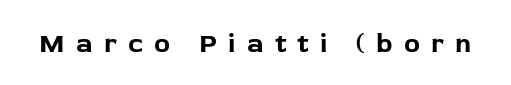
The image shows 27 px bold type, upright; set unusually wide letter spacing (+0.41 em), not underlined.
